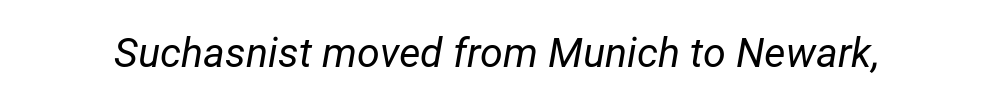
Q: Is the text bold? A: No.
Q: Is the text italic (slanted)? A: Yes, it leans right by about 12 degrees.
Q: Is the text underlined? A: No.
Q: Is the spacing between letters normal or unusually wide? A: Normal.
Q: Width (condensed, normal, or wide)? A: Normal.
Q: Stroke contrast? A: Low.
Q: x-height? A: Medium.
Q: Monospaced? A: No.
